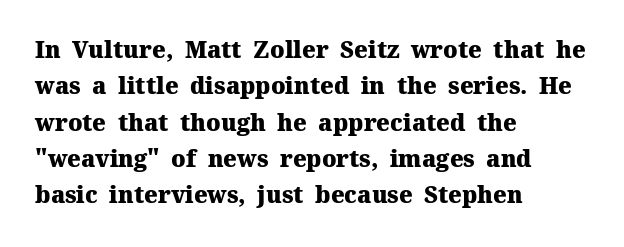
Q: Is the text bold? A: Yes.
Q: Is the text italic (slanted)? A: No, it is upright.
Q: Is the text underlined? A: No.
Q: How is the paragraph aligned? A: Left-aligned.
Q: Is the spacing between letters normal or unusually wide? A: Normal.
Q: Is the spacing between lines tight, normal or loose? A: Normal.
